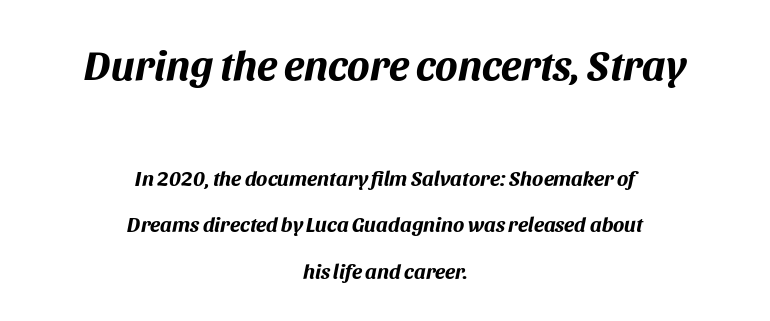
Q: Is the text bold? A: Yes.
Q: Is the text italic (slanted)? A: Yes, it leans right by about 11 degrees.
Q: Is the text underlined? A: No.
Q: How is the paragraph aligned? A: Centered.
Q: Is the spacing between letters normal or unusually wide? A: Normal.
Q: Is the spacing between lines tight, normal or loose? A: Loose.
Q: Which block of text is set in a larger size, the first (top) or the second (bottom)? A: The first (top) one.
Q: Width (condensed, normal, or wide)? A: Normal.
Q: Stroke contrast? A: Medium.
Q: x-height? A: Large.
Q: Monospaced? A: No.
